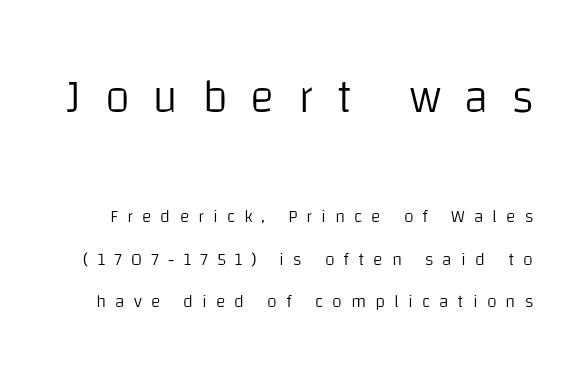
{"serif": "no", "italic": "no", "bold": "no", "weight": "light", "width": "normal", "stroke_contrast": "low", "x_height": "large", "monospaced": "no", "underline": "no", "line_spacing": "loose", "line_spacing_ratio": 2.34, "letter_spacing": "wide", "letter_spacing_em": 0.5, "larger_block": "first", "size_ratio": 2.56, "glyph_px": 46}
